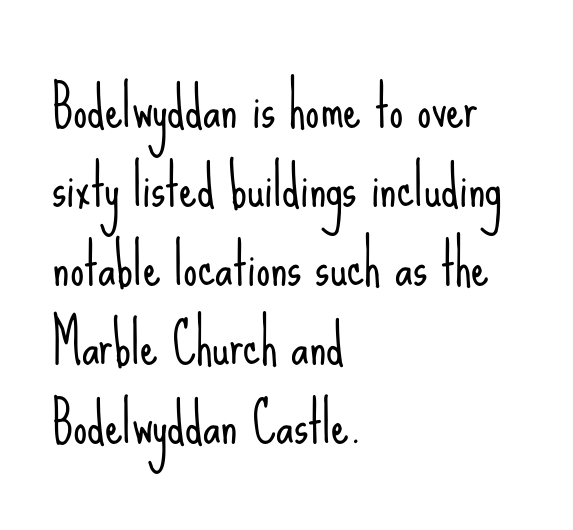
The lines sit at an ordinary, default distance from one another. The rendering uses natural spacing where letterforms have individual widths. Nope, no serifs anywhere on these letters. The letters sit at their default tracking, neither squeezed nor spread. Leftover space on each line is placed entirely after the last word. Check the space under the baseline: it is left empty.
